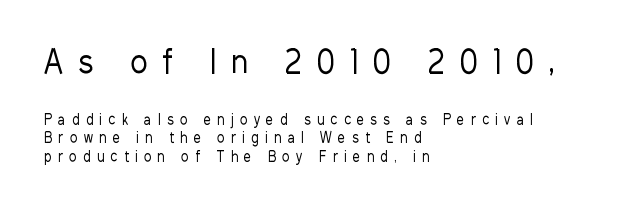
Compared with a centered layout, this one pins lines to the left instead. You get the large type first, then a drop to smaller type. A clean baseline with only descenders dipping below it. Spacing verdict: proportional, widths tailored to each character.
